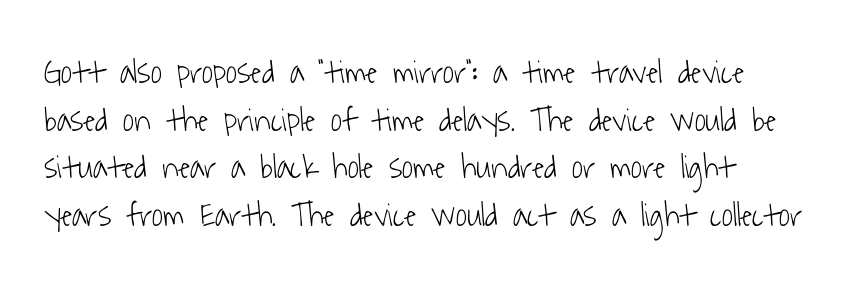
The image shows 34 px light, condensed sans-serif type; set normal line spacing (1.4x), normal letter spacing, not underlined; low stroke contrast and a medium x-height.
